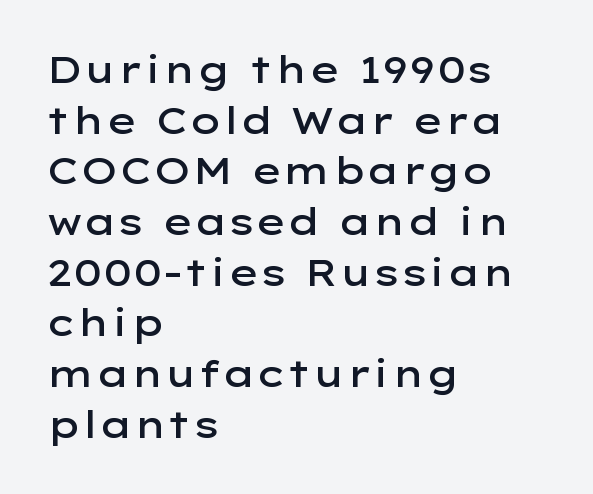
{"serif": "no", "italic": "no", "bold": "semi", "weight": "semibold", "width": "wide", "stroke_contrast": "low", "x_height": "medium", "monospaced": "no", "underline": "no", "align": "left", "line_spacing": "normal", "line_spacing_ratio": 1.37, "letter_spacing": "normal", "letter_spacing_em": 0.0, "glyph_px": 37}
